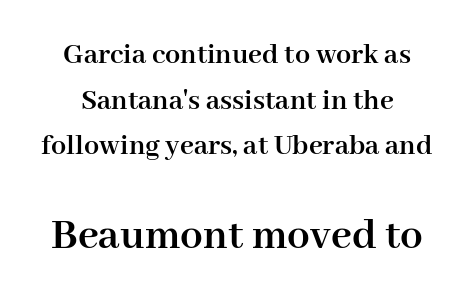
The image shows 45 px semibold serif type, upright; set normal line spacing (1.52x), normal letter spacing, not underlined; the second (bottom) block is 1.5x larger; high stroke contrast and a medium x-height.
